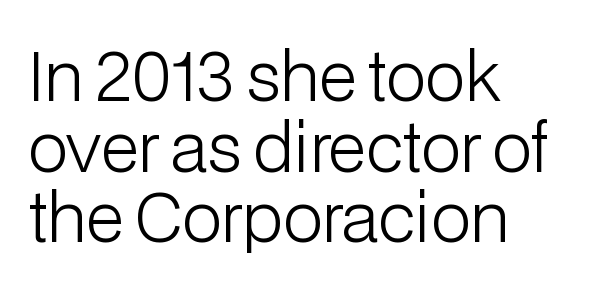
The image shows 66 px light sans-serif type, upright; set left-aligned, tight line spacing (1.07x), normal letter spacing, not underlined; low stroke contrast and a medium x-height.
